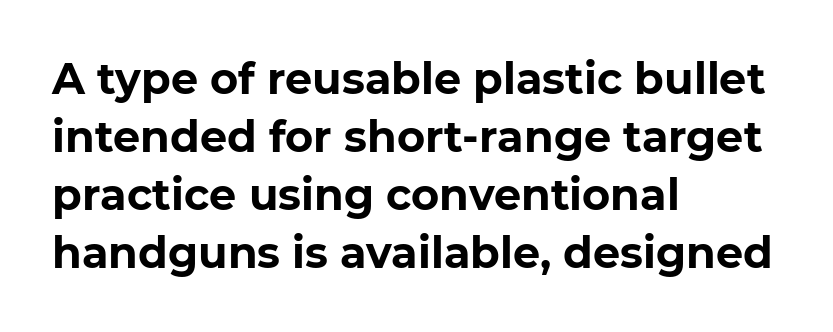
Q: Is the text bold? A: Yes.
Q: Is the typeface a serif or a sans-serif typeface? A: Sans-serif.
Q: Is the text underlined? A: No.
Q: How is the paragraph aligned? A: Left-aligned.
Q: Is the spacing between letters normal or unusually wide? A: Normal.
Q: Is the spacing between lines tight, normal or loose? A: Normal.
Q: Width (condensed, normal, or wide)? A: Normal.
Q: Stroke contrast? A: Low.
Q: x-height? A: Medium.
Q: Monospaced? A: No.
